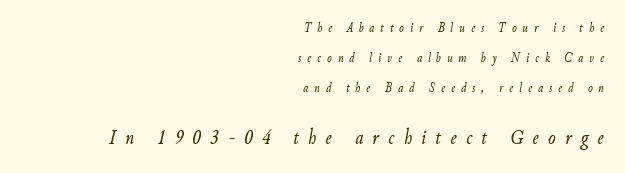
The image shows 22 px text type, italic (leaning right); set right-aligned, loose line spacing (2.14x), unusually wide letter spacing (+0.42 em), not underlined; the second (bottom) block is 1.57x larger.
